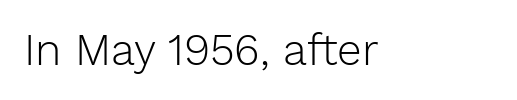
The passage shown is typed in a proportional face where columns would drift. In terms of letterform style, serifs are entirely absent. Decoration check: the copy has no underline. This is not heavy type; no bold has been used.
